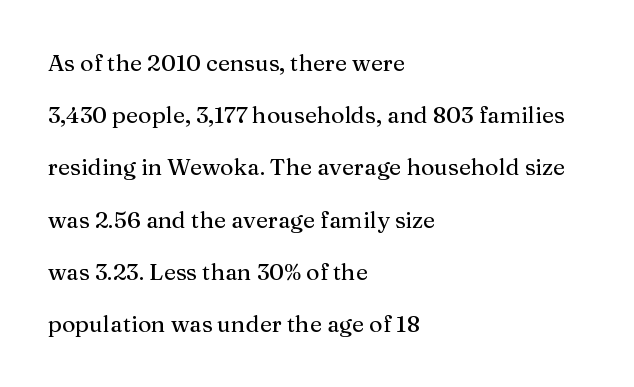
There is no visible air inserted between adjacent glyphs. Reading down the column, the eye jumps a long way to each next line. Underline: absent. The specimen reads as upright at a glance. The paragraph has a hard left edge and a soft right edge.
